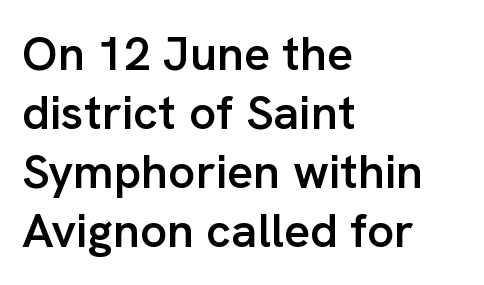
Q: Is the text bold? A: Semi-bold.
Q: Is the text italic (slanted)? A: No, it is upright.
Q: Is the typeface a serif or a sans-serif typeface? A: Sans-serif.
Q: Is the text underlined? A: No.
Q: How is the paragraph aligned? A: Left-aligned.
Q: Is the spacing between letters normal or unusually wide? A: Normal.
Q: Width (condensed, normal, or wide)? A: Normal.
Q: Stroke contrast? A: Low.
Q: x-height? A: Medium.
Q: Monospaced? A: No.
